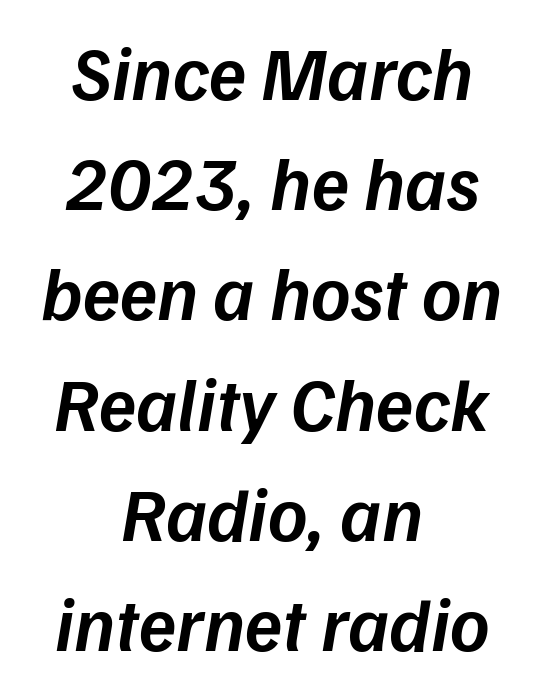
The image shows 76 px semibold type, italic (leaning right); set centered, normal line spacing (1.45x), normal letter spacing, not underlined; low stroke contrast and a medium x-height.
